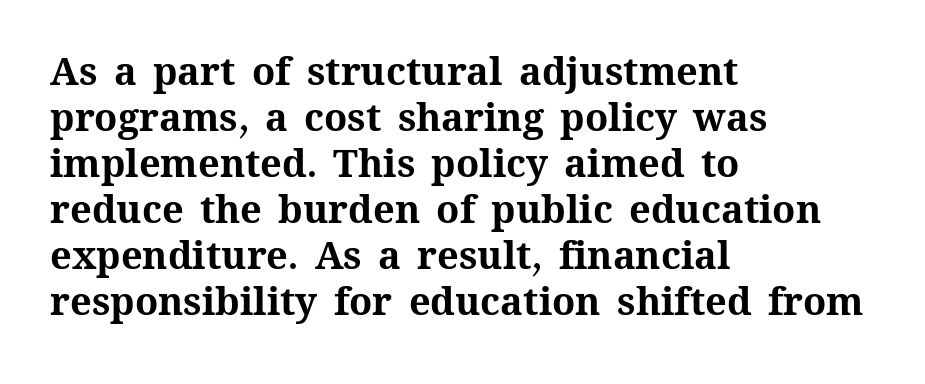
The image shows 38 px bold type, upright; set left-aligned, line spacing 1.21x, normal letter spacing, not underlined; medium stroke contrast and a medium x-height.
